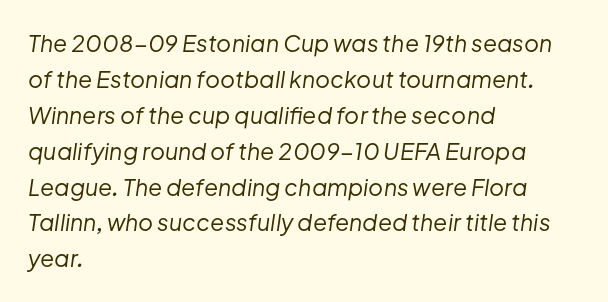
Q: Is the text bold? A: No.
Q: Is the text italic (slanted)? A: Yes, it leans right by about 8 degrees.
Q: Is the text underlined? A: No.
Q: How is the paragraph aligned? A: Left-aligned.
Q: Is the spacing between letters normal or unusually wide? A: Normal.
Q: Is the spacing between lines tight, normal or loose? A: Normal.
